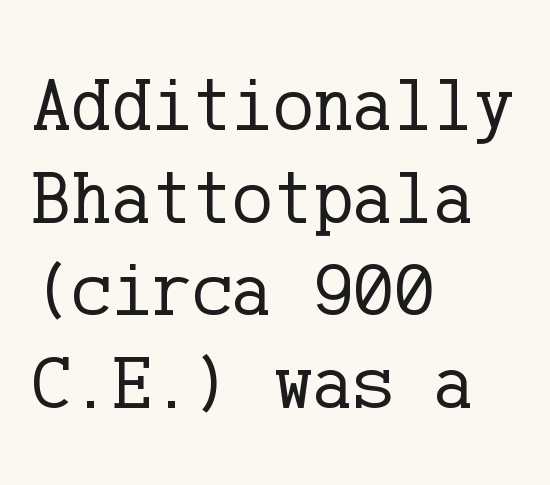
Reading down the block, your eye returns to a fixed left position each line. The zone under the glyphs is completely vacant. Does the type have serifs? Yes, each stem ends in a small foot. The letters stand straight up with perfectly vertical stems. Counters stay open thanks to moderate or lighter strokes.
